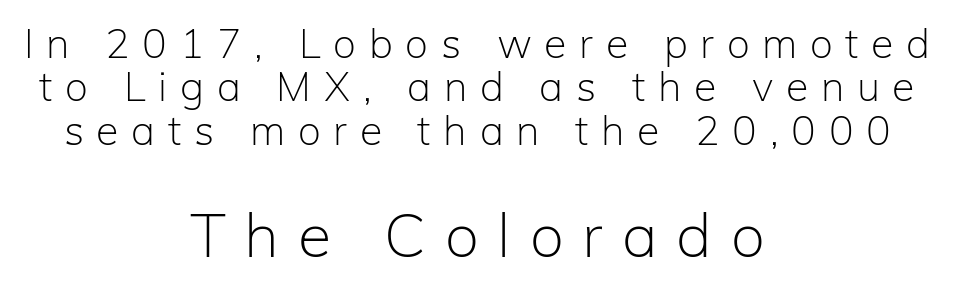
{"serif": "no", "italic": "no", "bold": "no", "weight": "light", "width": "normal", "stroke_contrast": "low", "x_height": "medium", "monospaced": "no", "underline": "no", "align": "center", "line_spacing": "tight", "line_spacing_ratio": 1.06, "letter_spacing": "wide", "letter_spacing_em": 0.31, "larger_block": "second", "size_ratio": 1.49, "glyph_px": 61}
